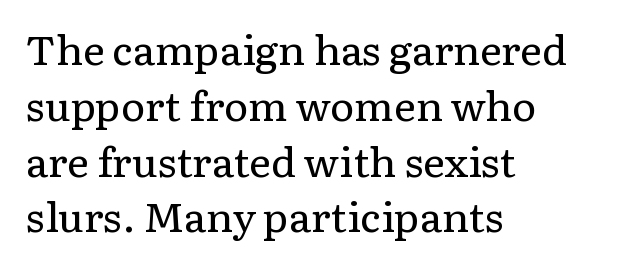
{"serif": "yes", "italic": "no", "bold": "no", "weight": "regular", "width": "normal", "stroke_contrast": "low", "x_height": "medium", "monospaced": "no", "underline": "no", "align": "left", "line_spacing": "normal", "line_spacing_ratio": 1.36, "letter_spacing": "normal", "letter_spacing_em": 0.0, "glyph_px": 41}
